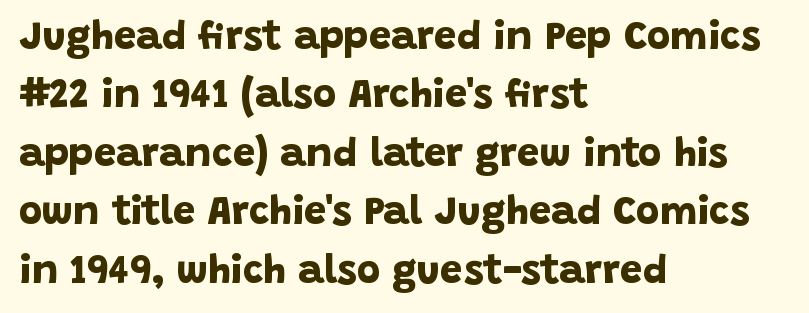
Q: Is the text bold? A: Yes.
Q: Is the typeface a serif or a sans-serif typeface? A: Sans-serif.
Q: Is the text underlined? A: No.
Q: How is the paragraph aligned? A: Left-aligned.
Q: Is the spacing between letters normal or unusually wide? A: Normal.
Q: Is the spacing between lines tight, normal or loose? A: Normal.
Q: Width (condensed, normal, or wide)? A: Normal.
Q: Stroke contrast? A: Low.
Q: x-height? A: Large.
Q: Monospaced? A: No.
